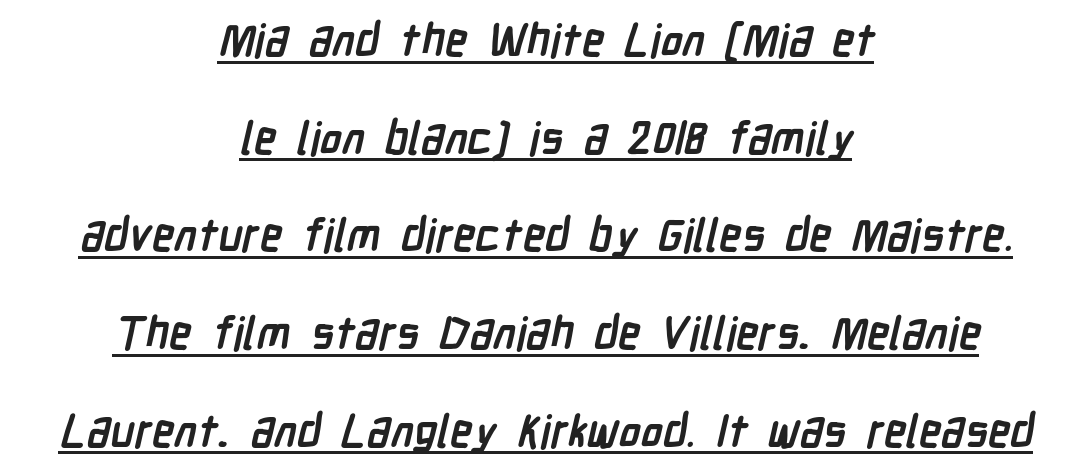
Q: Is the text bold? A: Yes.
Q: Is the typeface a serif or a sans-serif typeface? A: Sans-serif.
Q: Is the text underlined? A: Yes.
Q: How is the paragraph aligned? A: Centered.
Q: Is the spacing between letters normal or unusually wide? A: Normal.
Q: Is the spacing between lines tight, normal or loose? A: Loose.
Q: Width (condensed, normal, or wide)? A: Condensed.
Q: Stroke contrast? A: Low.
Q: x-height? A: Medium.
Q: Monospaced? A: No.
